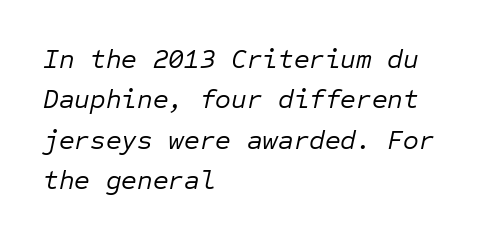
The image shows 27 px text type, italic (leaning right); set left-aligned, normal line spacing (1.5x), normal letter spacing, not underlined.
